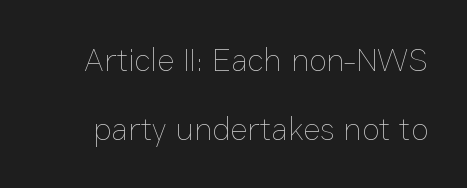
The image shows 33 px thin type, upright; set loose line spacing (2.09x), normal letter spacing, not underlined; low stroke contrast and a medium x-height.
